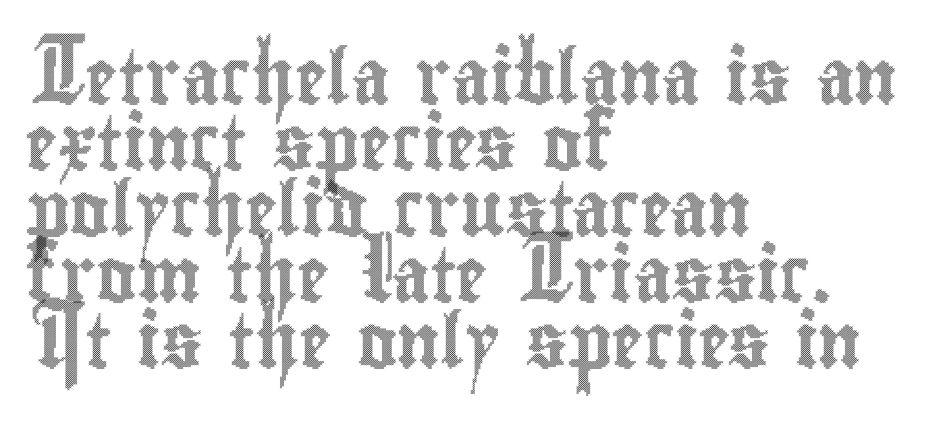
No extra tracking has been applied to these lines. Left-aligned paragraph, ragged on the right. The space beneath each line is pristine and unruled. Spacing verdict: proportional, widths tailored to each character. Italic? Not at all — the glyphs are vertical.
